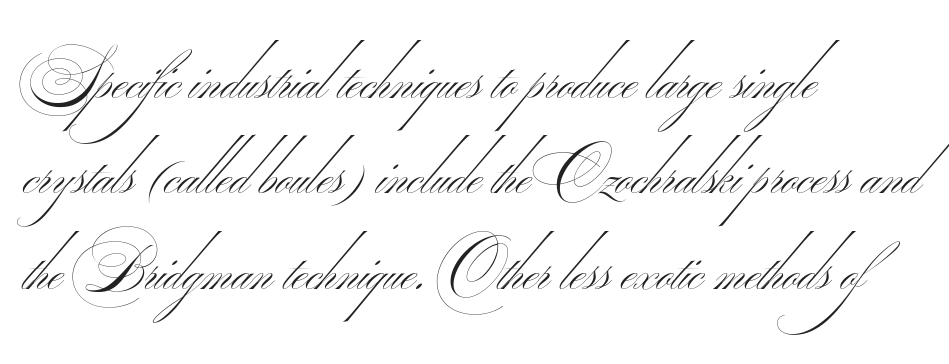
{"serif": "no", "bold": "no", "weight": "thin", "width": "wide", "stroke_contrast": "medium", "monospaced": "no", "underline": "no", "align": "left", "line_spacing": "normal", "line_spacing_ratio": 1.49, "letter_spacing": "normal", "letter_spacing_em": 0.0, "glyph_px": 64}
